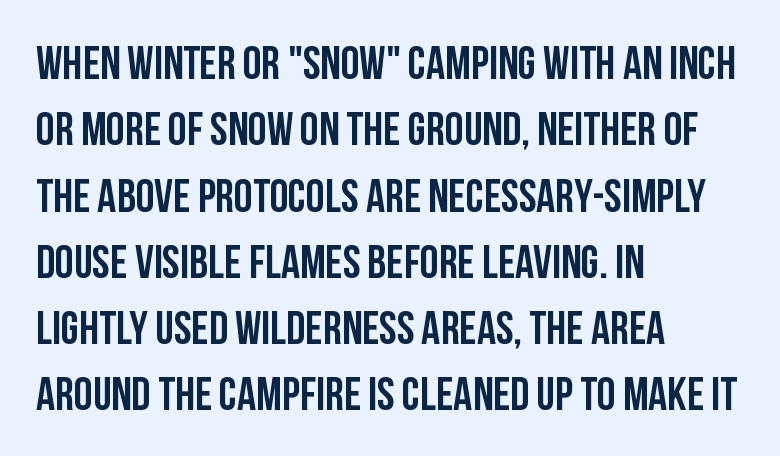
{"serif": "no", "italic": "no", "width": "condensed", "stroke_contrast": "low", "x_height": "large", "monospaced": "no", "underline": "no", "align": "left", "line_spacing": "normal", "line_spacing_ratio": 1.41, "letter_spacing": "normal", "letter_spacing_em": 0.0, "glyph_px": 47}
